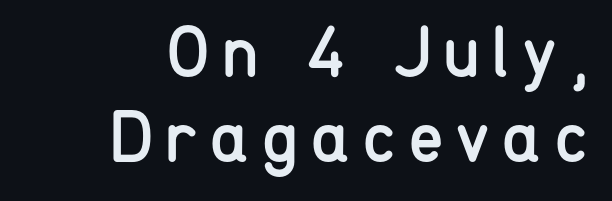
{"serif": "no", "italic": "no", "bold": "no", "weight": "regular", "width": "condensed", "stroke_contrast": "low", "x_height": "medium", "monospaced": "no", "underline": "no", "align": "right", "line_spacing_ratio": 1.16, "glyph_px": 73}
